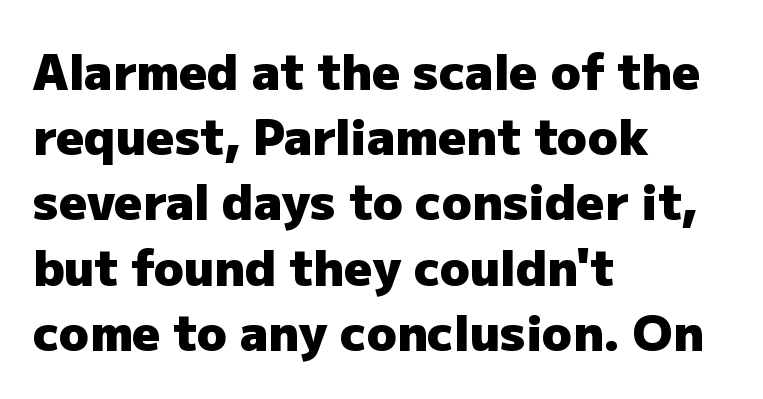
Words appear dense and cohesive because spacing is normal. Summary of vertical rhythm: regular, with standard interline spacing. The rendering shows plain stroke endings on the letterforms — a sans-serif design. Compared with an ordinary text face, these strokes are far heavier — a full bold. These lines are rendered in a variable-pitch font.
